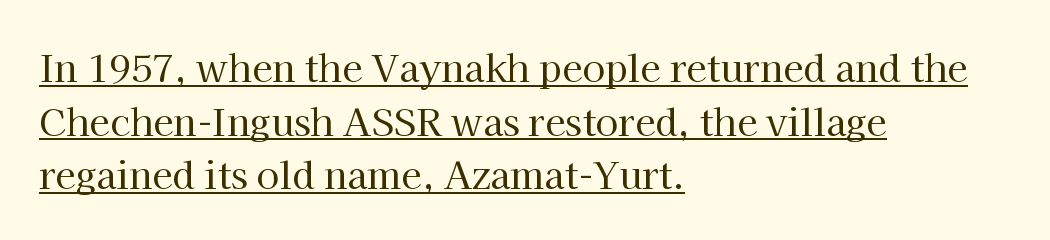
The image shows 37 px regular-weight serif type, upright; set left-aligned, normal line spacing (1.45x), normal letter spacing, underlined; high stroke contrast and a medium x-height.
